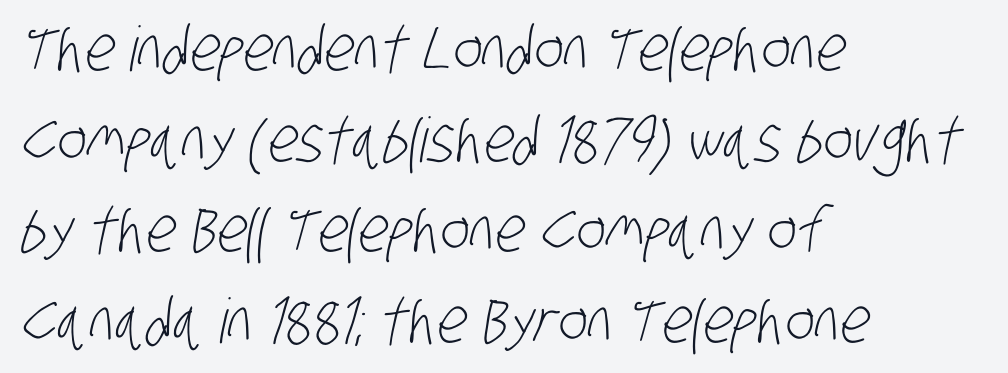
The image shows 62 px light, condensed sans-serif type; set left-aligned, normal line spacing (1.46x), normal letter spacing, not underlined; low stroke contrast and a large x-height.
